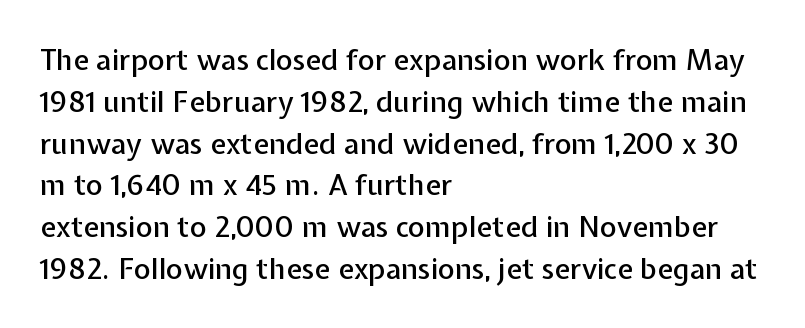
Q: Is the text italic (slanted)? A: No, it is upright.
Q: Is the typeface a serif or a sans-serif typeface? A: Sans-serif.
Q: Is the text underlined? A: No.
Q: How is the paragraph aligned? A: Left-aligned.
Q: Is the spacing between letters normal or unusually wide? A: Normal.
Q: Is the spacing between lines tight, normal or loose? A: Normal.
Q: Width (condensed, normal, or wide)? A: Normal.
Q: Stroke contrast? A: Low.
Q: x-height? A: Medium.
Q: Monospaced? A: No.
